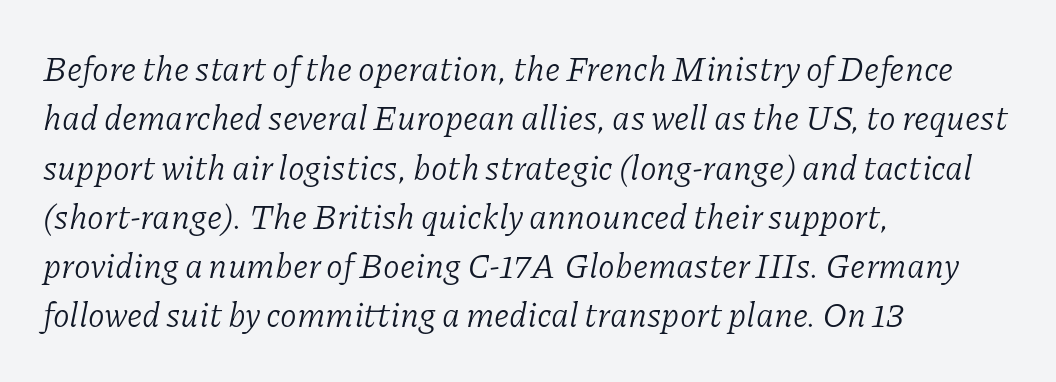
Q: Is the text bold? A: No.
Q: Is the text italic (slanted)? A: Yes, it leans right by about 11 degrees.
Q: Is the typeface a serif or a sans-serif typeface? A: Serif.
Q: Is the text underlined? A: No.
Q: How is the paragraph aligned? A: Left-aligned.
Q: Is the spacing between letters normal or unusually wide? A: Normal.
Q: Is the spacing between lines tight, normal or loose? A: Normal.
Q: Width (condensed, normal, or wide)? A: Normal.
Q: Stroke contrast? A: Low.
Q: x-height? A: Medium.
Q: Monospaced? A: No.
